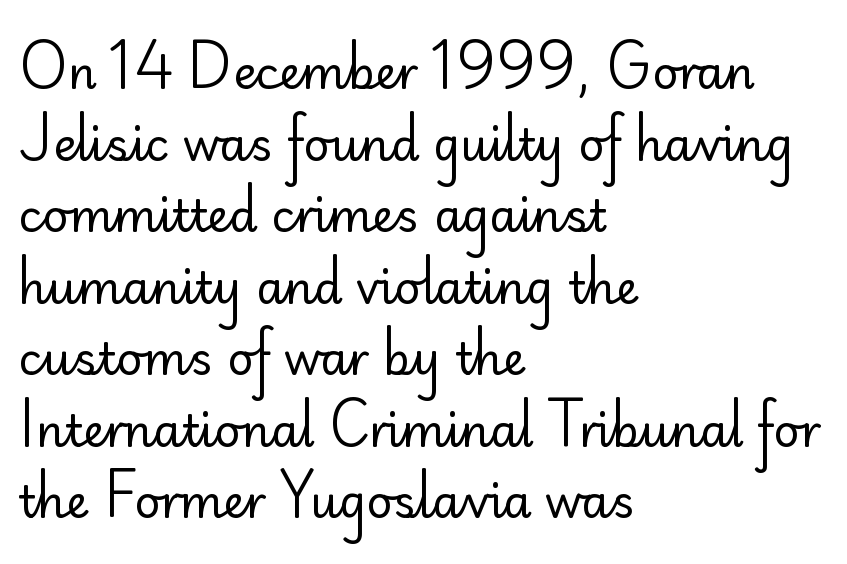
Q: Is the text bold? A: No.
Q: Is the text italic (slanted)? A: No, it is upright.
Q: Is the typeface a serif or a sans-serif typeface? A: Sans-serif.
Q: Is the text underlined? A: No.
Q: How is the paragraph aligned? A: Left-aligned.
Q: Is the spacing between letters normal or unusually wide? A: Normal.
Q: Is the spacing between lines tight, normal or loose? A: Normal.
Q: Width (condensed, normal, or wide)? A: Normal.
Q: Stroke contrast? A: Low.
Q: x-height? A: Small.
Q: Monospaced? A: No.
